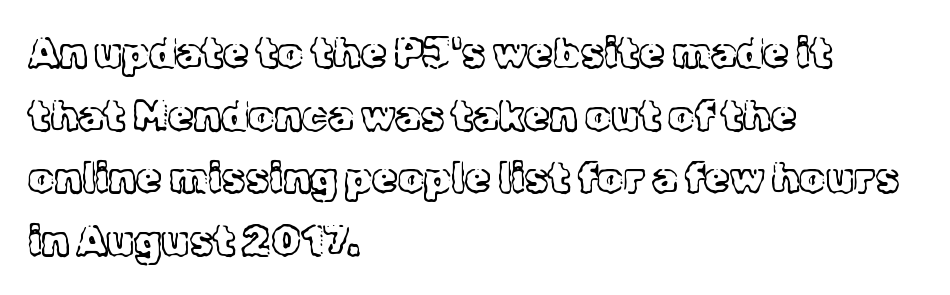
Q: Is the text bold? A: No.
Q: Is the text italic (slanted)? A: No, it is upright.
Q: Is the typeface a serif or a sans-serif typeface? A: Serif.
Q: Is the text underlined? A: No.
Q: How is the paragraph aligned? A: Left-aligned.
Q: Is the spacing between letters normal or unusually wide? A: Normal.
Q: Is the spacing between lines tight, normal or loose? A: Normal.
Q: Width (condensed, normal, or wide)? A: Normal.
Q: x-height? A: Medium.
Q: Monospaced? A: No.
